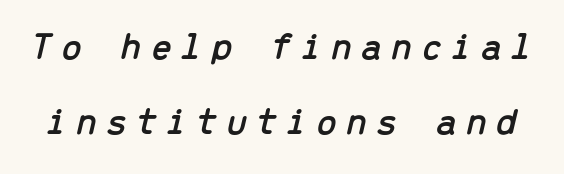
An italicized treatment has been applied to the whole sample. The letters march in equal steps, a hallmark of fixed-pitch type. Any mark beneath the type? The region is blank. Here the glyphs are tracked loosely, breaking word shapes into spaced letters. The passage shown stacks its lines with a broad gap.
